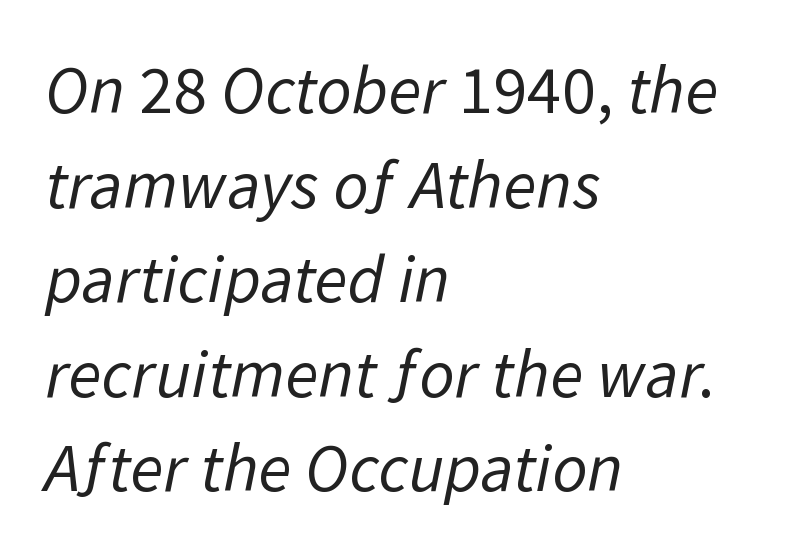
{"serif": "no", "bold": "no", "weight": "regular", "width": "normal", "stroke_contrast": "low", "x_height": "medium", "monospaced": "no", "underline": "no", "align": "left", "line_spacing": "normal", "line_spacing_ratio": 1.37, "letter_spacing": "normal", "letter_spacing_em": 0.0, "glyph_px": 69}
